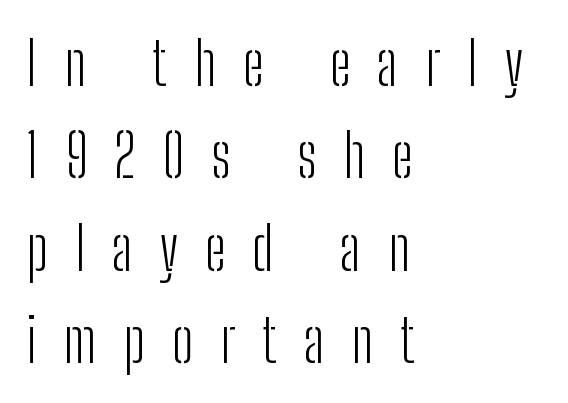
Stems here are at most as thick as an everyday book face. Looks like regular typesetting: each glyph gets only the width it needs. Does extra space separate the letters? Yes, quite a lot of it. Observe the absence of serifs on each vertical stroke in this sample. Horizontal alignment here is leftward, the default for most running prose.
